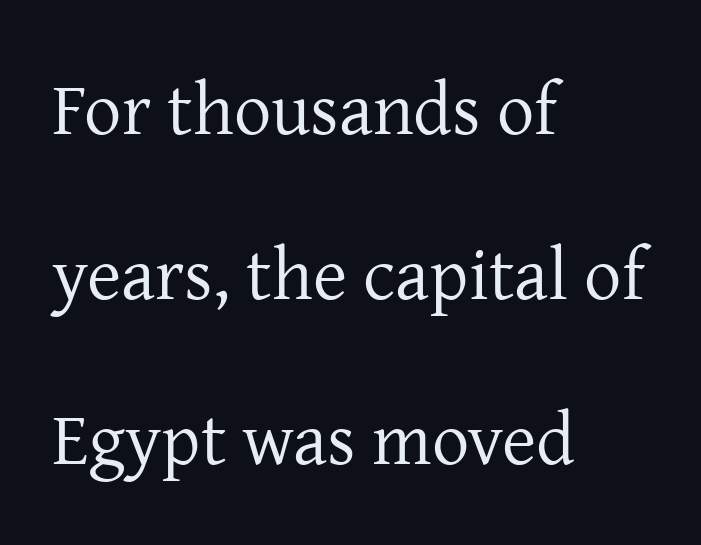
Nothing unusual about the tracking: characters are spaced as the font intends. You can tell from the footed stems that serif type was used. Looks like regular typesetting: each glyph gets only the width it needs. A bare baseline throughout the passage. A student would call this left alignment; a typographer would say flush left, rag right.
